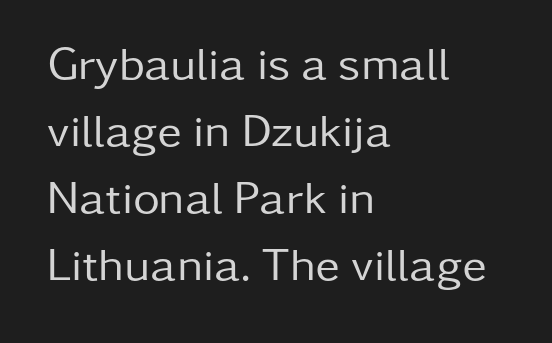
The image shows 46 px regular-weight sans-serif type, upright; set left-aligned, normal line spacing (1.46x), normal letter spacing, not underlined; low stroke contrast and a medium x-height.
